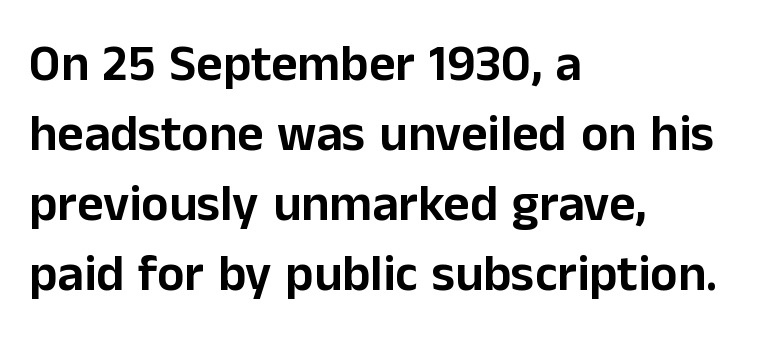
Q: Is the text italic (slanted)? A: No, it is upright.
Q: Is the typeface a serif or a sans-serif typeface? A: Sans-serif.
Q: Is the text underlined? A: No.
Q: How is the paragraph aligned? A: Left-aligned.
Q: Is the spacing between letters normal or unusually wide? A: Normal.
Q: Is the spacing between lines tight, normal or loose? A: Normal.
Q: Width (condensed, normal, or wide)? A: Normal.
Q: Stroke contrast? A: Low.
Q: x-height? A: Medium.
Q: Monospaced? A: No.
